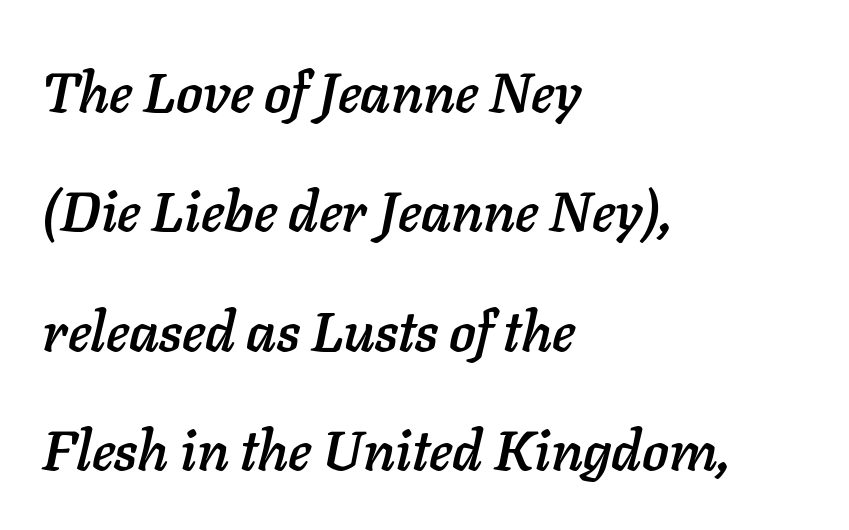
Q: Is the text italic (slanted)? A: Yes, it leans right by about 11 degrees.
Q: Is the text underlined? A: No.
Q: How is the paragraph aligned? A: Left-aligned.
Q: Is the spacing between letters normal or unusually wide? A: Normal.
Q: Is the spacing between lines tight, normal or loose? A: Loose.
Q: Width (condensed, normal, or wide)? A: Normal.
Q: Stroke contrast? A: Low.
Q: x-height? A: Medium.
Q: Monospaced? A: No.
